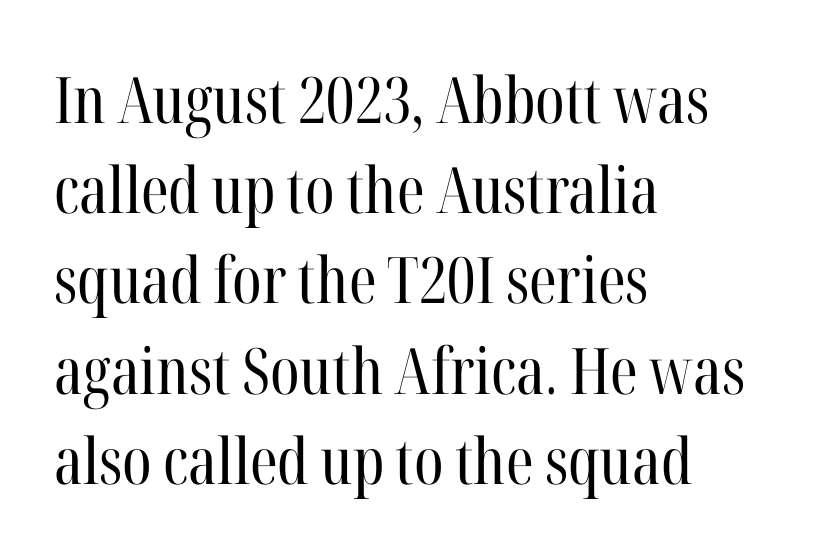
{"serif": "yes", "italic": "no", "bold": "no", "weight": "regular", "width": "condensed", "stroke_contrast": "high", "x_height": "medium", "monospaced": "no", "underline": "no", "align": "left", "line_spacing": "normal", "line_spacing_ratio": 1.41, "letter_spacing": "normal", "letter_spacing_em": 0.0, "glyph_px": 64}
